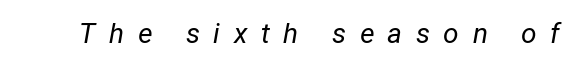
Q: Is the text bold? A: No.
Q: Is the text italic (slanted)? A: Yes, it leans right by about 12 degrees.
Q: Is the text underlined? A: No.
Q: Is the spacing between letters normal or unusually wide? A: Unusually wide.
Q: Width (condensed, normal, or wide)? A: Normal.
Q: Stroke contrast? A: Low.
Q: x-height? A: Medium.
Q: Monospaced? A: No.
